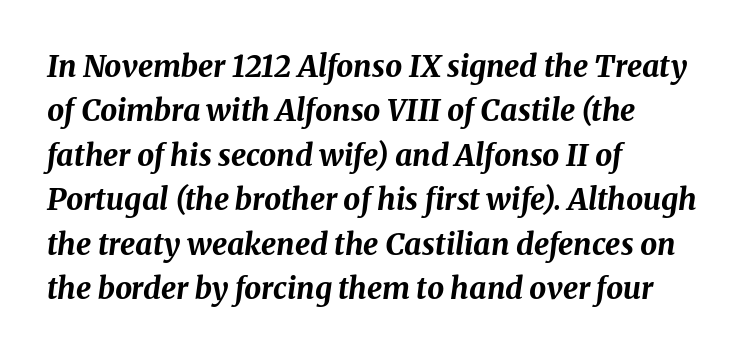
Q: Is the text bold? A: Yes.
Q: Is the text italic (slanted)? A: Yes, it leans right by about 8 degrees.
Q: Is the text underlined? A: No.
Q: How is the paragraph aligned? A: Left-aligned.
Q: Is the spacing between letters normal or unusually wide? A: Normal.
Q: Is the spacing between lines tight, normal or loose? A: Normal.
Q: Width (condensed, normal, or wide)? A: Normal.
Q: Stroke contrast? A: Medium.
Q: x-height? A: Medium.
Q: Monospaced? A: No.
